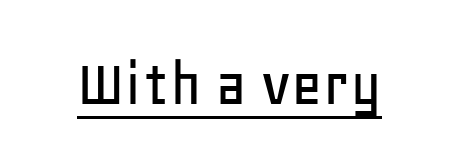
Q: Is the text italic (slanted)? A: No, it is upright.
Q: Is the typeface a serif or a sans-serif typeface? A: Sans-serif.
Q: Is the text underlined? A: Yes.
Q: Is the spacing between letters normal or unusually wide? A: Normal.
Q: Width (condensed, normal, or wide)? A: Normal.
Q: Stroke contrast? A: Low.
Q: x-height? A: Large.
Q: Monospaced? A: No.
